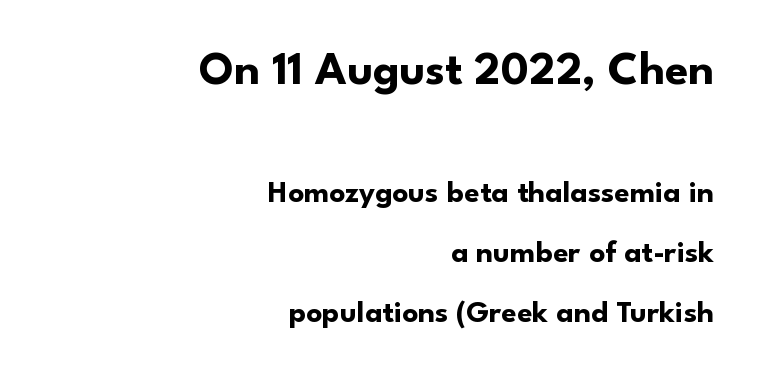
Q: Is the text bold? A: Yes.
Q: Is the text italic (slanted)? A: No, it is upright.
Q: Is the typeface a serif or a sans-serif typeface? A: Sans-serif.
Q: Is the text underlined? A: No.
Q: How is the paragraph aligned? A: Right-aligned.
Q: Is the spacing between letters normal or unusually wide? A: Normal.
Q: Is the spacing between lines tight, normal or loose? A: Loose.
Q: Which block of text is set in a larger size, the first (top) or the second (bottom)? A: The first (top) one.
Q: Width (condensed, normal, or wide)? A: Normal.
Q: Stroke contrast? A: Low.
Q: x-height? A: Small.
Q: Monospaced? A: No.
